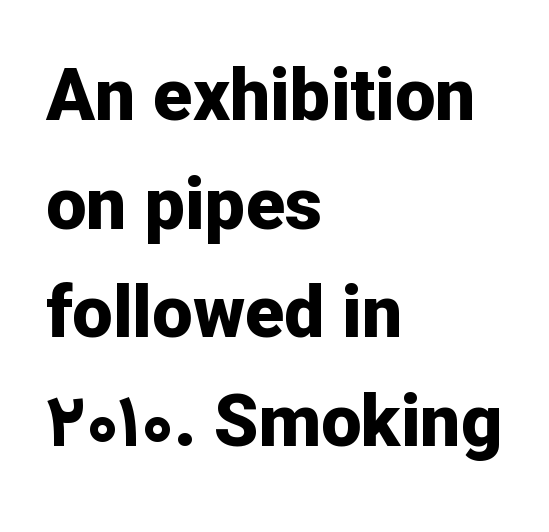
The image shows 72 px bold sans-serif type, upright; set left-aligned, normal line spacing (1.51x), normal letter spacing, not underlined; low stroke contrast and a medium x-height.
